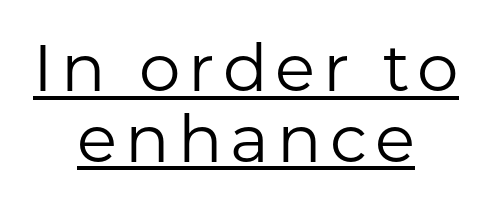
Visually the block forms a symmetrical silhouette, jagged on both flanks. The type family on display is of the sans-serif kind. This sample has the flowing, uneven cadence of proportional lettering. In terms of posture, this sample is upright. Bold? No — there's no thickening of the strokes.
